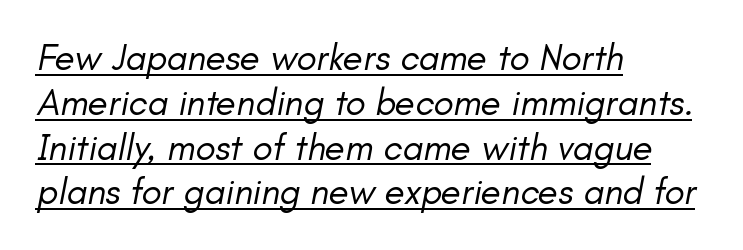
The image shows 37 px regular-weight type, italic (leaning right); set left-aligned, line spacing 1.21x, normal letter spacing, underlined; low stroke contrast and a small x-height.
